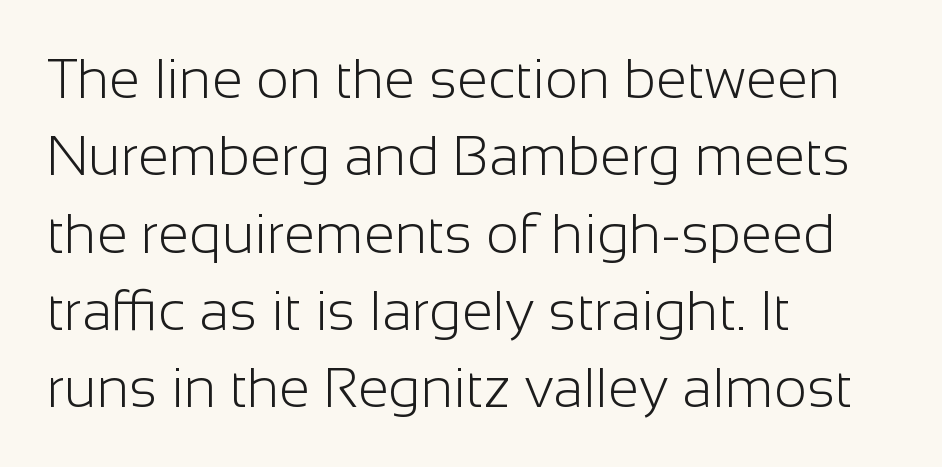
Where is the straight margin? On the left. The axis of the letterforms is exactly vertical. Is the stroke heavy? The answer is a plain regular-or-lighter. Underlining? Definitely not there.
